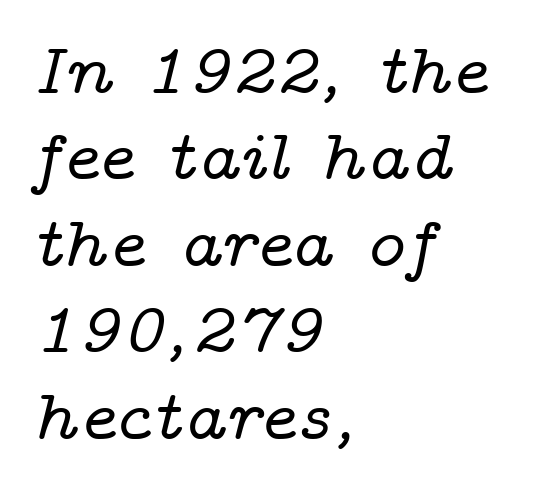
The image shows 72 px wide serif type, italic (leaning right); set left-aligned, line spacing 1.2x, normal letter spacing, not underlined; low stroke contrast and a medium x-height.
